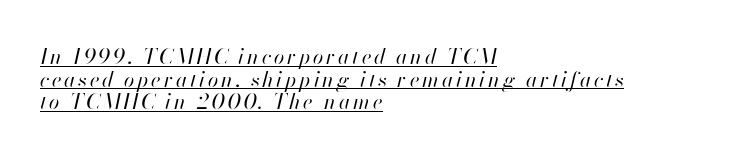
The image shows 21 px text type, italic (leaning right); set left-aligned, tight line spacing (1.08x), underlined.
